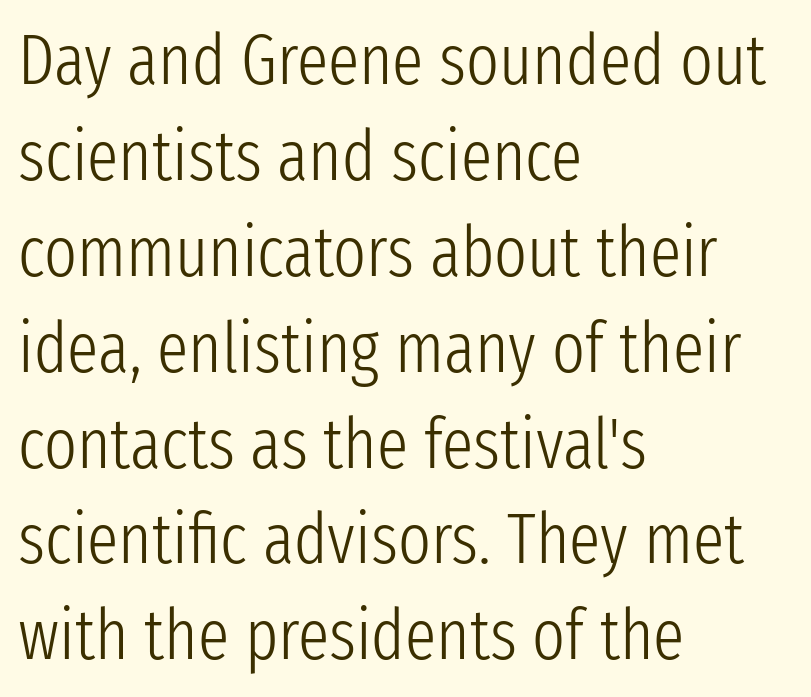
{"serif": "no", "italic": "no", "bold": "no", "weight": "light", "width": "condensed", "stroke_contrast": "low", "x_height": "medium", "monospaced": "no", "underline": "no", "align": "left", "line_spacing": "normal", "line_spacing_ratio": 1.37, "letter_spacing": "normal", "letter_spacing_em": 0.0, "glyph_px": 70}
